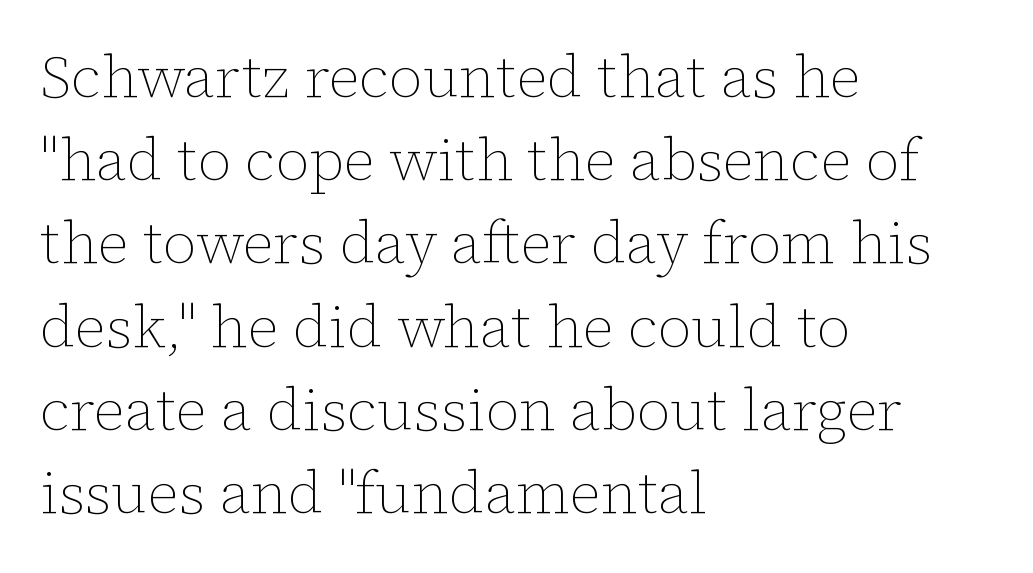
This sample has the flowing, uneven cadence of proportional lettering. Caption: multi-line text, flush left, ragged right. How are the letters spaced? Ordinarily, with no added tracking. Every stem runs plumb, perpendicular to the baseline. The strip under each line holds only bare page.
